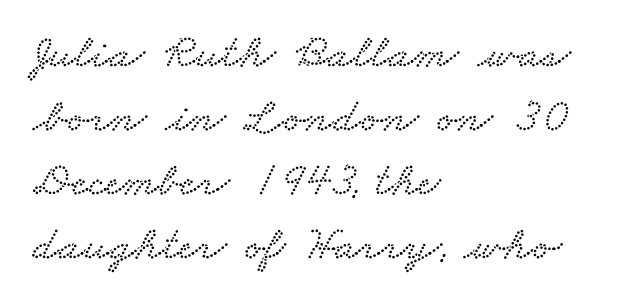
The image shows 48 px wide serif type; set left-aligned, normal line spacing (1.33x), normal letter spacing, not underlined; low stroke contrast and a small x-height.
